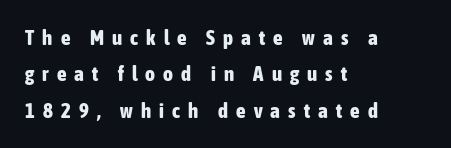
The image shows 21 px bold type, upright; set left-aligned, line spacing 1.73x, unusually wide letter spacing (+0.39 em), not underlined.
